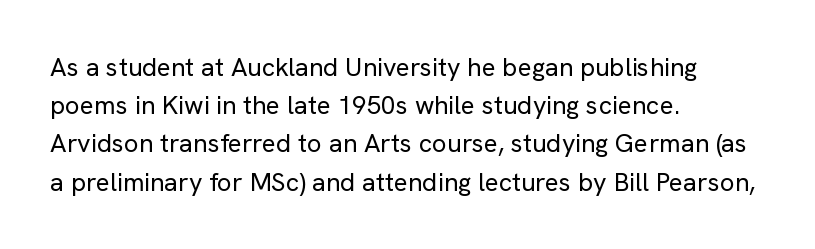
The vertical gap from one line to the next is medium. Quick note: underline off. The characters are drawn with everyday or finer stroke widths. A typesetter would mark this as roman, not italic. Caption: multi-line text, flush left, ragged right.
